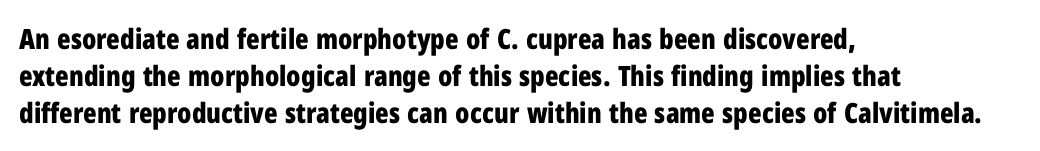
{"serif": "no", "italic": "no", "bold": "yes", "weight": "bold", "width": "condensed", "stroke_contrast": "low", "x_height": "medium", "monospaced": "no", "underline": "no", "align": "left", "line_spacing": "normal", "line_spacing_ratio": 1.32, "letter_spacing": "normal", "letter_spacing_em": 0.0, "glyph_px": 28}
